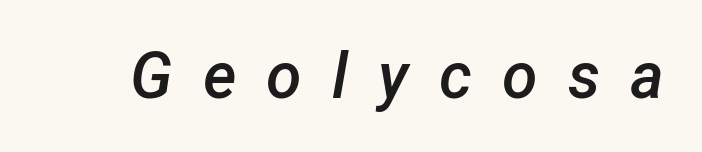
Q: Is the text bold? A: Semi-bold.
Q: Is the text italic (slanted)? A: Yes, it leans right by about 12 degrees.
Q: Is the text underlined? A: No.
Q: Is the spacing between letters normal or unusually wide? A: Unusually wide.
Q: Width (condensed, normal, or wide)? A: Normal.
Q: Stroke contrast? A: Low.
Q: x-height? A: Medium.
Q: Monospaced? A: No.
